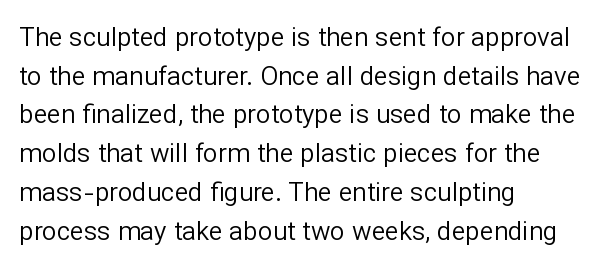
{"italic": "no", "bold": "no", "underline": "no", "align": "left", "line_spacing": "normal", "line_spacing_ratio": 1.49, "letter_spacing": "normal", "letter_spacing_em": 0.0, "glyph_px": 26}
